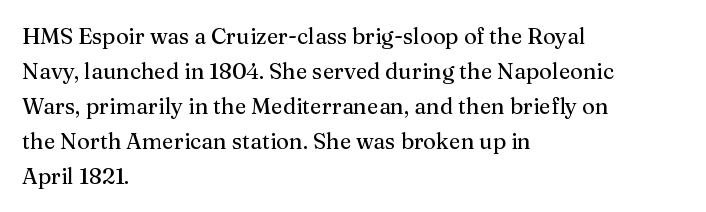
{"italic": "no", "underline": "no", "align": "left", "line_spacing": "normal", "line_spacing_ratio": 1.59, "letter_spacing": "normal", "letter_spacing_em": 0.0, "glyph_px": 22}
